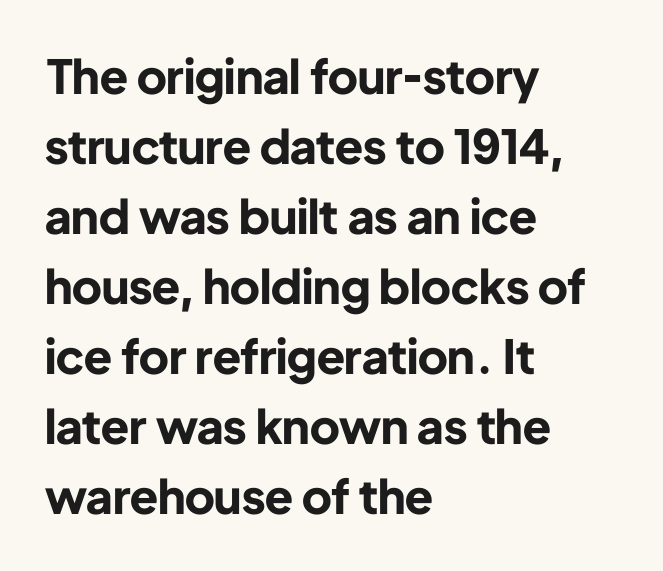
Q: Is the text bold? A: Yes.
Q: Is the text italic (slanted)? A: No, it is upright.
Q: Is the typeface a serif or a sans-serif typeface? A: Sans-serif.
Q: Is the text underlined? A: No.
Q: How is the paragraph aligned? A: Left-aligned.
Q: Is the spacing between letters normal or unusually wide? A: Normal.
Q: Is the spacing between lines tight, normal or loose? A: Normal.
Q: Width (condensed, normal, or wide)? A: Normal.
Q: Stroke contrast? A: Low.
Q: x-height? A: Medium.
Q: Monospaced? A: No.
